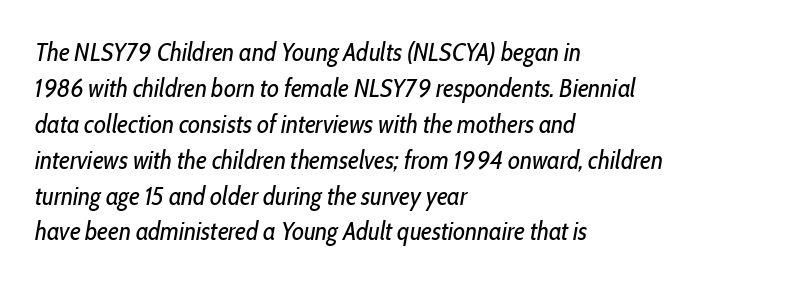
Q: Is the text bold? A: No.
Q: Is the text italic (slanted)? A: Yes, it leans right by about 10 degrees.
Q: Is the text underlined? A: No.
Q: How is the paragraph aligned? A: Left-aligned.
Q: Is the spacing between letters normal or unusually wide? A: Normal.
Q: Is the spacing between lines tight, normal or loose? A: Normal.
